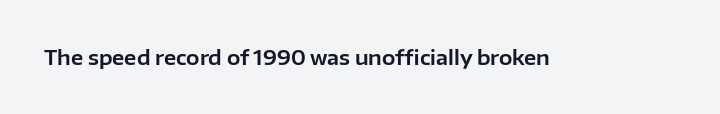
The image shows 20 px text type, upright; set normal letter spacing, not underlined.
